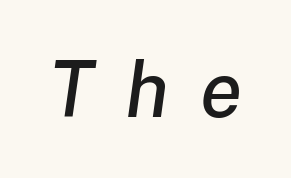
Does the lettering tilt? It does — this is italic. What stands out about the letter spacing? Its width — letters are far apart. Anything drawn beneath the words? Only blank space. Think of a printed novel: that variable character pitch is what you see here.
